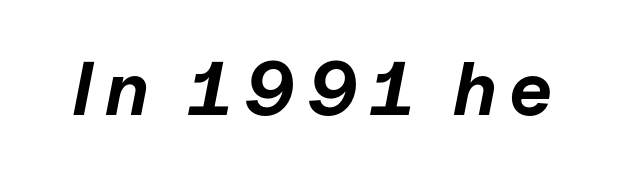
{"italic": "yes", "lean": "right", "slant_degrees": 11, "bold": "yes", "weight": "bold", "width": "normal", "stroke_contrast": "low", "x_height": "medium", "monospaced": "no", "underline": "no", "glyph_px": 76}
